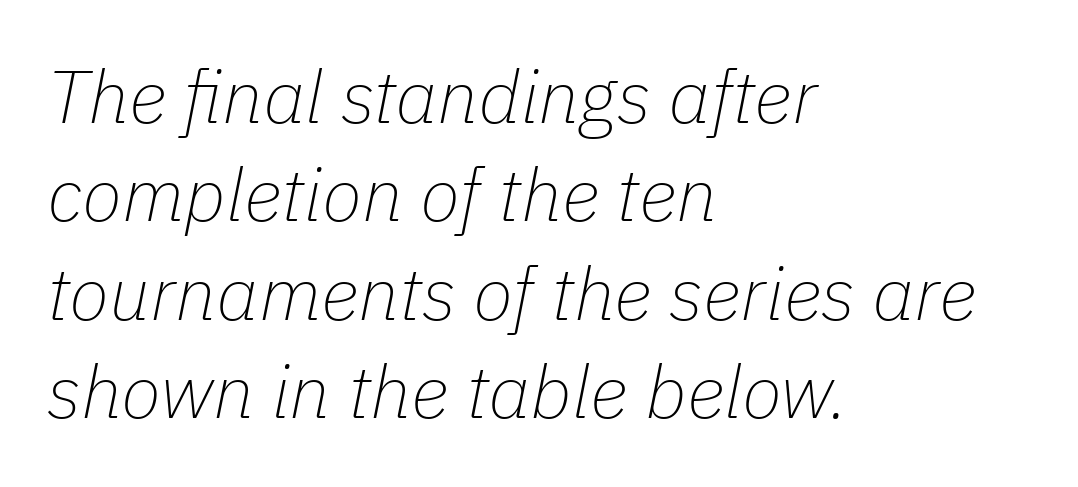
{"italic": "yes", "lean": "right", "slant_degrees": 11, "bold": "no", "weight": "thin", "width": "normal", "stroke_contrast": "low", "x_height": "medium", "monospaced": "no", "underline": "no", "align": "left", "line_spacing": "normal", "line_spacing_ratio": 1.33, "letter_spacing": "normal", "letter_spacing_em": 0.0, "glyph_px": 74}
